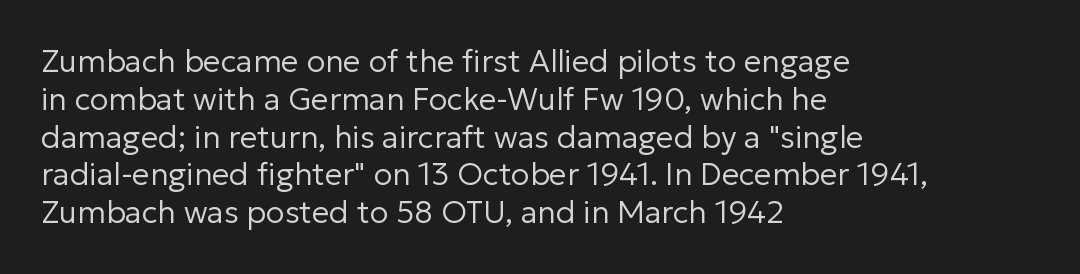
Q: Is the text bold? A: No.
Q: Is the text italic (slanted)? A: No, it is upright.
Q: Is the typeface a serif or a sans-serif typeface? A: Sans-serif.
Q: Is the text underlined? A: No.
Q: How is the paragraph aligned? A: Left-aligned.
Q: Is the spacing between letters normal or unusually wide? A: Normal.
Q: Width (condensed, normal, or wide)? A: Normal.
Q: Stroke contrast? A: Low.
Q: x-height? A: Medium.
Q: Monospaced? A: No.
